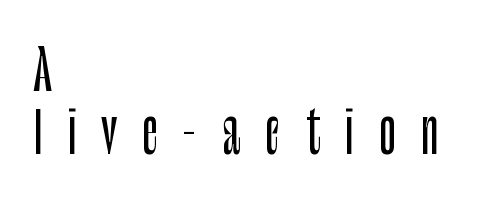
Q: Is the text italic (slanted)? A: No, it is upright.
Q: Is the typeface a serif or a sans-serif typeface? A: Sans-serif.
Q: Is the text underlined? A: No.
Q: How is the paragraph aligned? A: Left-aligned.
Q: Is the spacing between letters normal or unusually wide? A: Unusually wide.
Q: Is the spacing between lines tight, normal or loose? A: Tight.
Q: Width (condensed, normal, or wide)? A: Condensed.
Q: Stroke contrast? A: Low.
Q: x-height? A: Large.
Q: Monospaced? A: No.
